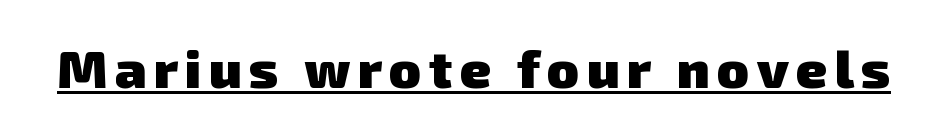
The rendering uses natural spacing where letterforms have individual widths. You can see a thin bar hugging the bottom of the glyphs. Nothing sits at the stroke ends, so this counts as sans-serif. Emphasis by weight is at full strength: bold.
